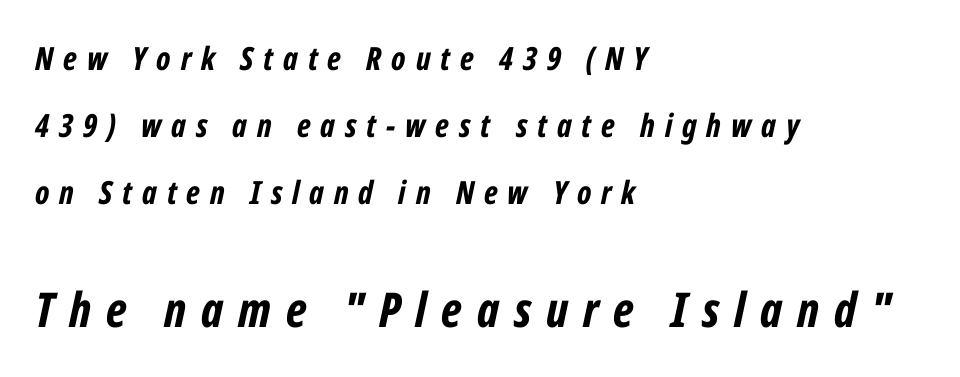
The image shows 48 px bold, condensed type, italic (leaning right); set left-aligned, loose line spacing (2.1x), unusually wide letter spacing (+0.31 em), not underlined; the second (bottom) block is 1.5x larger; low stroke contrast and a medium x-height.
